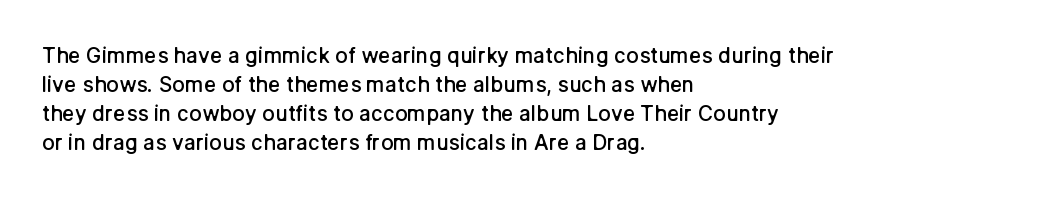
The image shows 21 px text type, upright; set left-aligned, normal line spacing (1.38x), normal letter spacing, not underlined.
